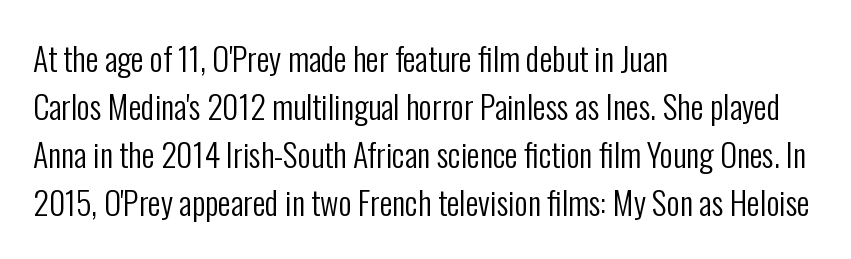
The image shows 32 px regular-weight, condensed sans-serif type, upright; set left-aligned, normal line spacing (1.5x), normal letter spacing, not underlined; low stroke contrast and a medium x-height.
